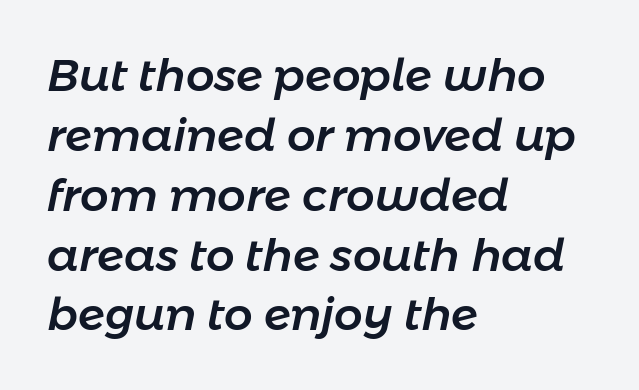
The image shows 45 px text type, italic (leaning right); set left-aligned, normal line spacing (1.33x), normal letter spacing, not underlined; low stroke contrast and a medium x-height.
